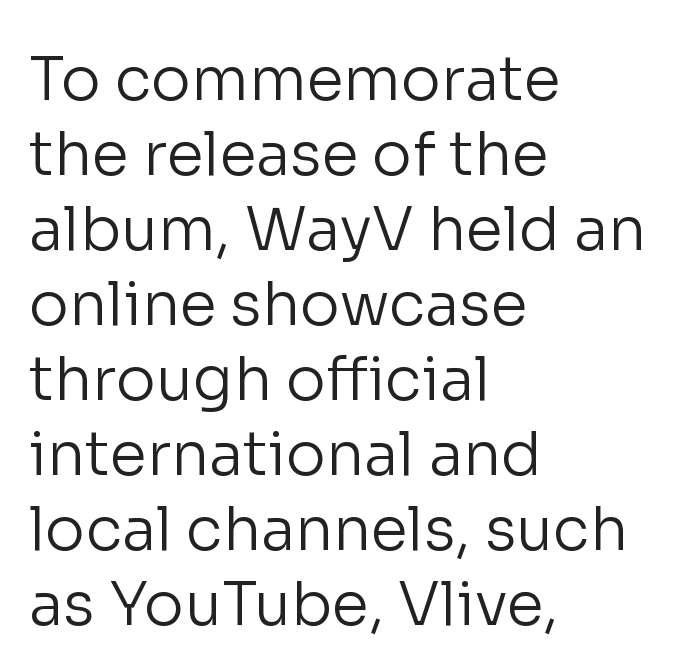
These lines were composed using upright roman letters. This sample is left-justified, so line endings fall wherever the words run out. Underlining? Definitely not there. Whoever set this chose a conventional vertical rhythm.
